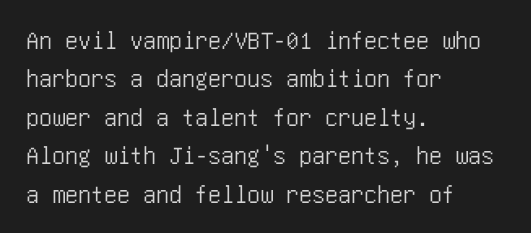
Q: Is the text italic (slanted)? A: No, it is upright.
Q: Is the text underlined? A: No.
Q: How is the paragraph aligned? A: Left-aligned.
Q: Is the spacing between letters normal or unusually wide? A: Normal.
Q: Is the spacing between lines tight, normal or loose? A: Normal.
